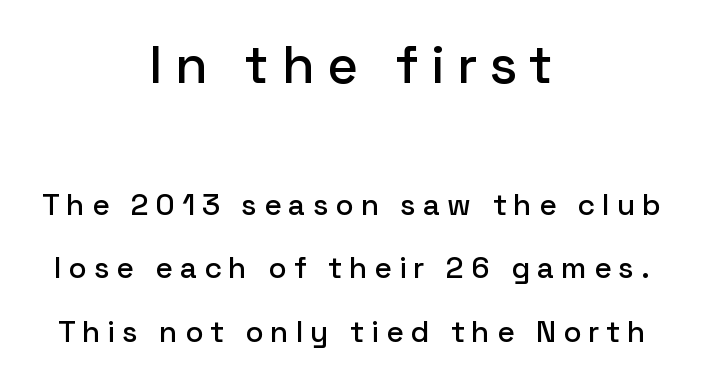
Rendered with straight, roman letterforms. Grotesque or geometric, the face here clearly has no serifs. Reading down the block, each line starts at a different indent, mirrored at its end. Looks like regular typesetting: each glyph gets only the width it needs.
